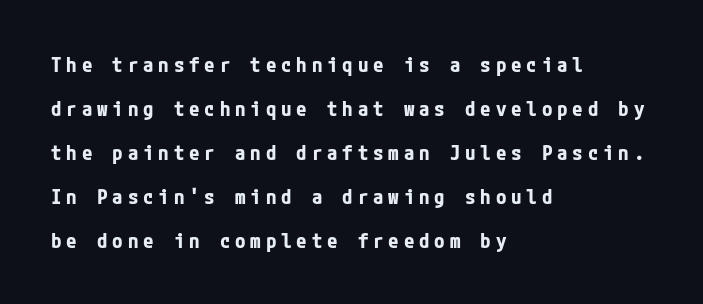
Q: Is the text bold? A: Yes.
Q: Is the text italic (slanted)? A: No, it is upright.
Q: Is the text underlined? A: No.
Q: How is the paragraph aligned? A: Left-aligned.
Q: Is the spacing between letters normal or unusually wide? A: Unusually wide.
Q: Is the spacing between lines tight, normal or loose? A: Loose.
